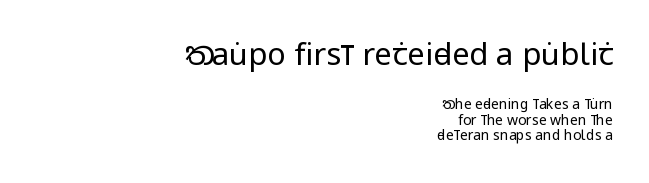
Q: Is the text bold? A: No.
Q: Is the text italic (slanted)? A: No, it is upright.
Q: Is the typeface a serif or a sans-serif typeface? A: Sans-serif.
Q: Is the text underlined? A: No.
Q: How is the paragraph aligned? A: Right-aligned.
Q: Is the spacing between letters normal or unusually wide? A: Normal.
Q: Is the spacing between lines tight, normal or loose? A: Tight.
Q: Which block of text is set in a larger size, the first (top) or the second (bottom)? A: The first (top) one.
Q: Width (condensed, normal, or wide)? A: Condensed.
Q: Stroke contrast? A: Low.
Q: x-height? A: Large.
Q: Monospaced? A: No.
